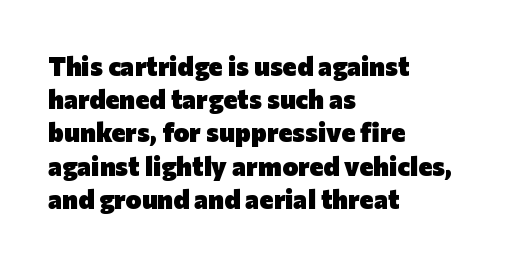
There is no visible air inserted between adjacent glyphs. In terms of weight, the rendering is a true, heavy bold. Visually the block forms a straight wall on the left and a jagged coastline on the right. Lines of text with bare space underneath. If you drew a line through each stem, it would be perfectly vertical.
